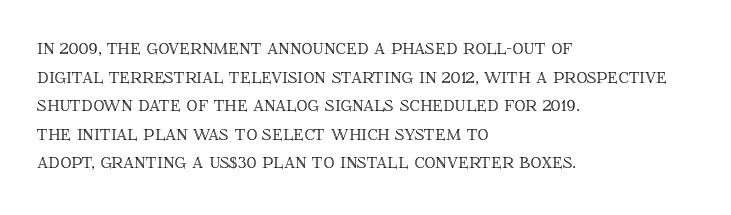
The image shows 22 px text type, upright; set left-aligned, normal line spacing (1.3x), normal letter spacing, not underlined.
